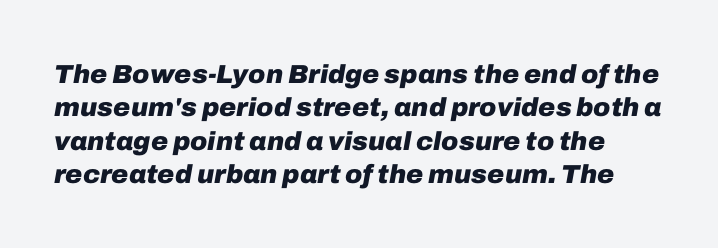
Q: Is the text bold? A: Yes.
Q: Is the text italic (slanted)? A: Yes, it leans right by about 10 degrees.
Q: Is the text underlined? A: No.
Q: Is the spacing between letters normal or unusually wide? A: Normal.
Q: Is the spacing between lines tight, normal or loose? A: Normal.
